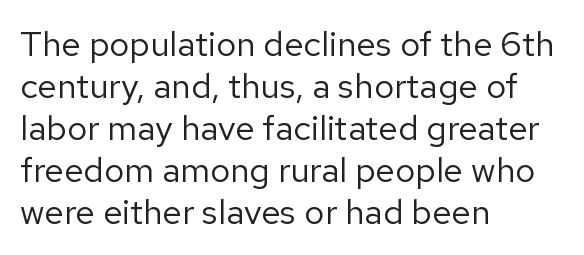
Q: Is the text bold? A: No.
Q: Is the text italic (slanted)? A: No, it is upright.
Q: Is the typeface a serif or a sans-serif typeface? A: Sans-serif.
Q: Is the text underlined? A: No.
Q: How is the paragraph aligned? A: Left-aligned.
Q: Is the spacing between letters normal or unusually wide? A: Normal.
Q: Width (condensed, normal, or wide)? A: Normal.
Q: Stroke contrast? A: Low.
Q: x-height? A: Medium.
Q: Monospaced? A: No.
